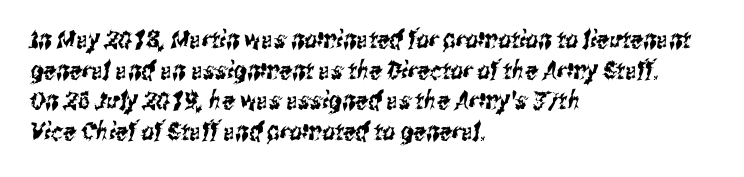
These lines keep a tight, regular rhythm from letter to letter. Only glyphs here, with clear space below each row. All the whitespace from short lines collects on the right.
